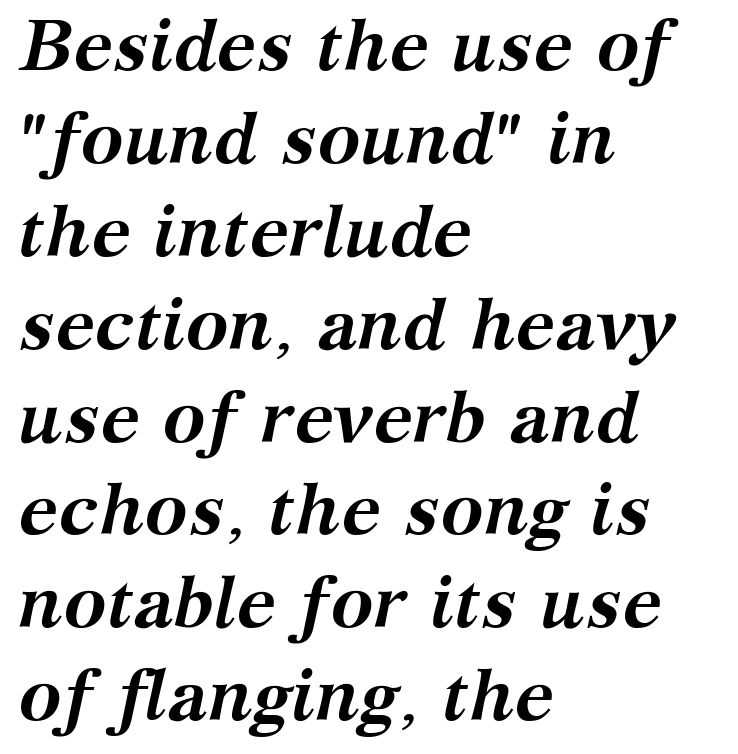
The image shows 72 px semibold serif type, italic (leaning right); set left-aligned, normal line spacing (1.29x), normal letter spacing, not underlined; medium stroke contrast and a medium x-height.
